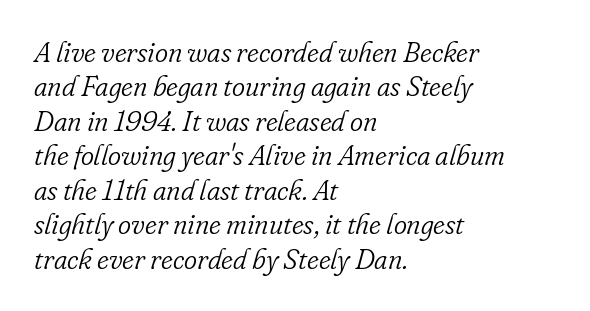
Q: Is the text bold? A: No.
Q: Is the text italic (slanted)? A: Yes, it leans right by about 16 degrees.
Q: Is the typeface a serif or a sans-serif typeface? A: Serif.
Q: Is the text underlined? A: No.
Q: How is the paragraph aligned? A: Left-aligned.
Q: Is the spacing between letters normal or unusually wide? A: Normal.
Q: Width (condensed, normal, or wide)? A: Normal.
Q: Stroke contrast? A: Low.
Q: x-height? A: Small.
Q: Monospaced? A: No.
